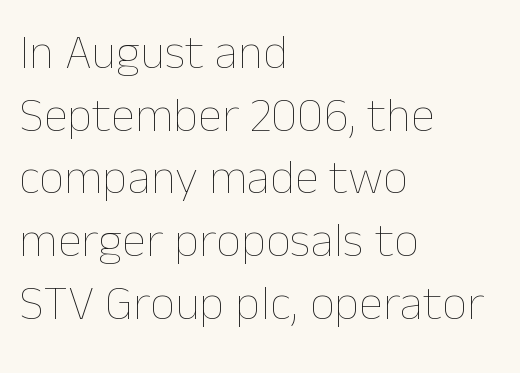
Q: Is the text bold? A: No.
Q: Is the text italic (slanted)? A: No, it is upright.
Q: Is the text underlined? A: No.
Q: How is the paragraph aligned? A: Left-aligned.
Q: Is the spacing between letters normal or unusually wide? A: Normal.
Q: Is the spacing between lines tight, normal or loose? A: Normal.
Q: Width (condensed, normal, or wide)? A: Normal.
Q: Stroke contrast? A: Low.
Q: x-height? A: Medium.
Q: Monospaced? A: No.
